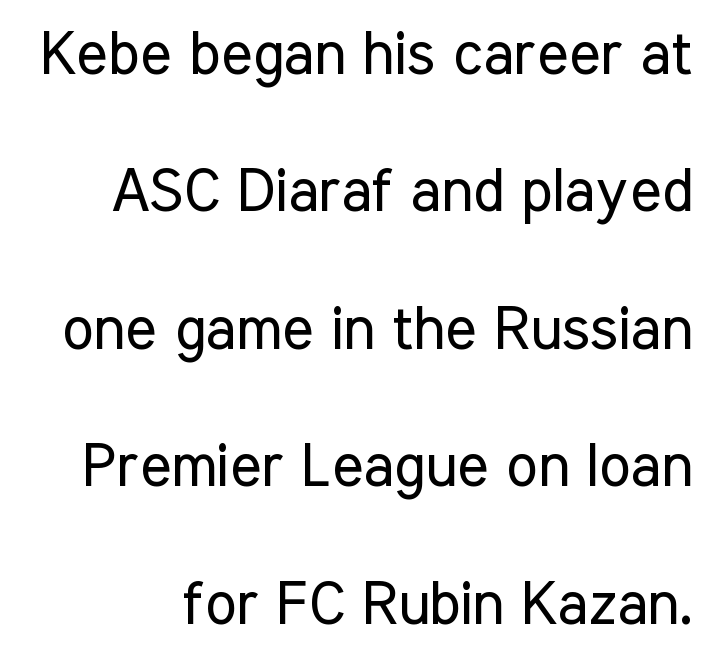
Unlike a traditional serif, this face leaves its strokes unadorned. Characters remain perfectly vertical along every line. These glyphs show unthickened strokes, regular width or finer. Line spacing here is loose. Tracking here is standard; glyphs follow each other at the usual distance.
